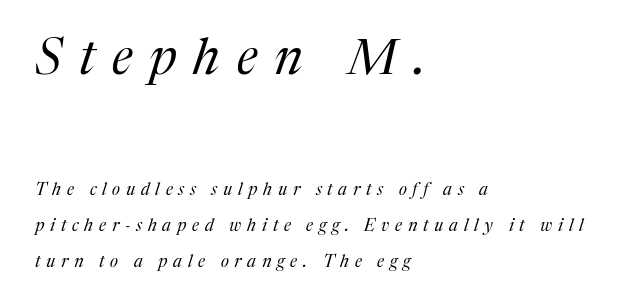
Q: Is the text bold? A: No.
Q: Is the text italic (slanted)? A: Yes, it leans right by about 17 degrees.
Q: Is the typeface a serif or a sans-serif typeface? A: Serif.
Q: Is the text underlined? A: No.
Q: How is the paragraph aligned? A: Left-aligned.
Q: Is the spacing between letters normal or unusually wide? A: Unusually wide.
Q: Is the spacing between lines tight, normal or loose? A: Loose.
Q: Which block of text is set in a larger size, the first (top) or the second (bottom)? A: The first (top) one.
Q: Width (condensed, normal, or wide)? A: Normal.
Q: Stroke contrast? A: Medium.
Q: x-height? A: Medium.
Q: Monospaced? A: No.
